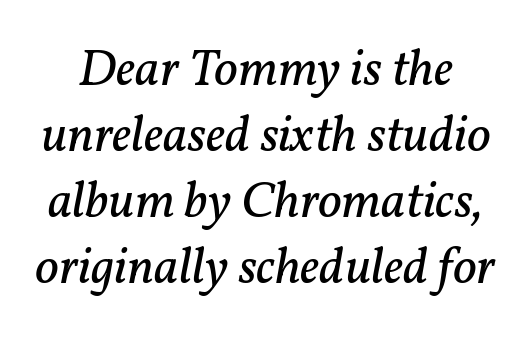
The image shows 52 px regular-weight serif type, italic (leaning right); set normal line spacing (1.27x), normal letter spacing, not underlined; low stroke contrast and a medium x-height.
